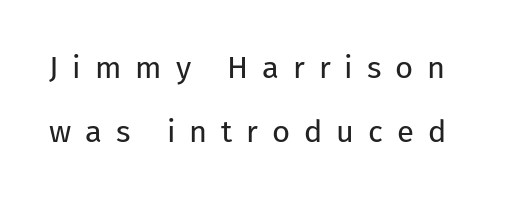
The image shows 31 px regular-weight sans-serif type, upright; set loose line spacing (2.08x), unusually wide letter spacing (+0.45 em), not underlined; low stroke contrast and a medium x-height.
